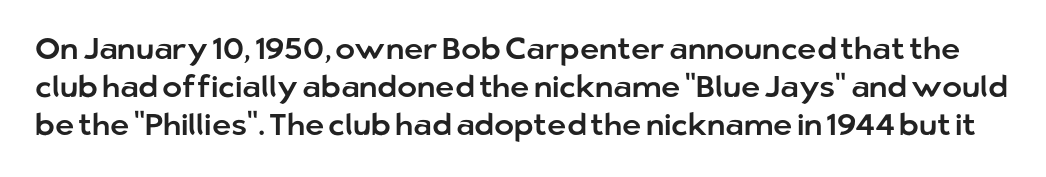
{"serif": "no", "italic": "no", "width": "normal", "stroke_contrast": "low", "x_height": "medium", "monospaced": "no", "underline": "no", "line_spacing": "normal", "line_spacing_ratio": 1.27, "letter_spacing": "normal", "letter_spacing_em": 0.0, "glyph_px": 30}
